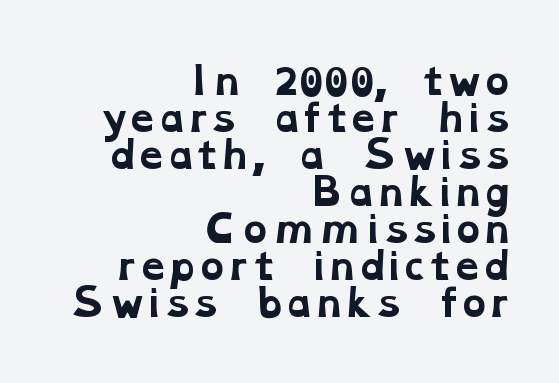
{"serif": "yes", "bold": "yes", "weight": "bold", "width": "wide", "stroke_contrast": "low", "x_height": "medium", "monospaced": "no", "underline": "no", "align": "right", "line_spacing": "tight", "line_spacing_ratio": 1.0, "letter_spacing": "normal", "letter_spacing_em": 0.0, "glyph_px": 37}
